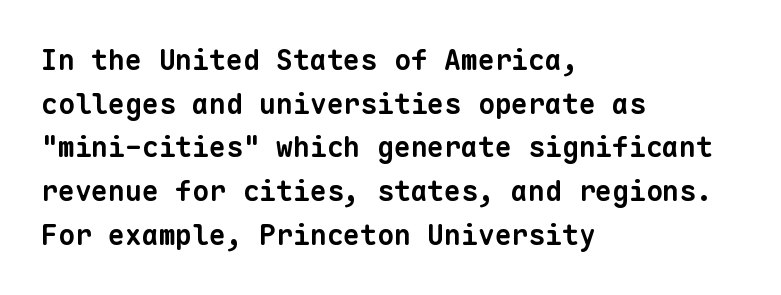
The face used here is monospaced, like something from a code editor. The rendering uses a moderate line-height, typical for paragraphs. Alignment: flush left. This rendering leaves character spacing at its baseline value. Examine the stroke ends and you'll find no serifs. Set as a true bold cut, around the 700 mark.
